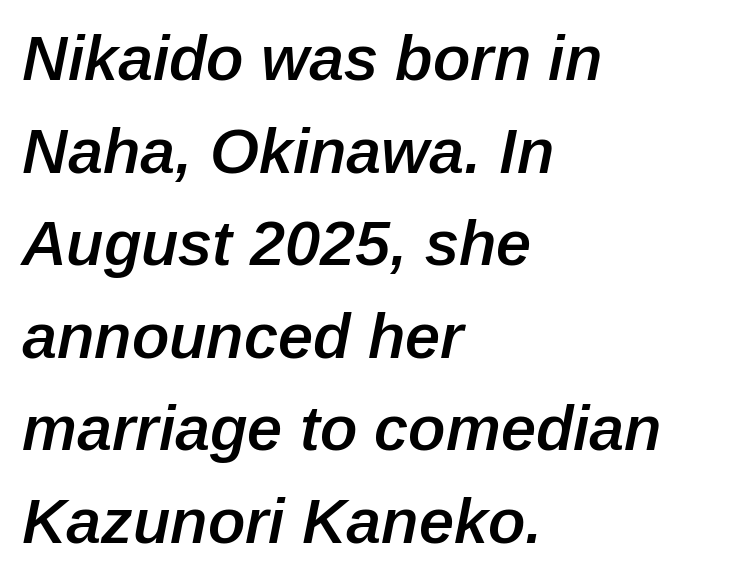
{"italic": "yes", "lean": "right", "slant_degrees": 12, "bold": "semi", "weight": "semibold", "width": "normal", "stroke_contrast": "low", "x_height": "medium", "monospaced": "no", "underline": "no", "align": "left", "line_spacing": "normal", "line_spacing_ratio": 1.47, "letter_spacing": "normal", "letter_spacing_em": 0.0, "glyph_px": 63}
